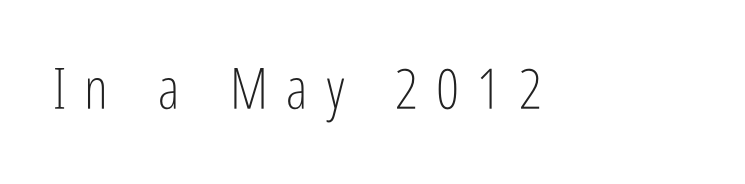
Characters follow at a spacing far wider than the type designer built in. The lettering holds an erect, upright posture throughout. No extra ink here — the face is not bold. The space beneath each line is pristine and unruled. The passage shown is typed in a proportional face where columns would drift.
